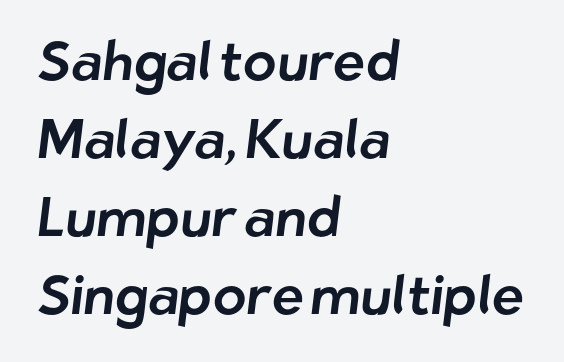
Q: Is the typeface a serif or a sans-serif typeface? A: Sans-serif.
Q: Is the text underlined? A: No.
Q: How is the paragraph aligned? A: Left-aligned.
Q: Is the spacing between letters normal or unusually wide? A: Normal.
Q: Is the spacing between lines tight, normal or loose? A: Normal.
Q: Width (condensed, normal, or wide)? A: Normal.
Q: Stroke contrast? A: Low.
Q: x-height? A: Medium.
Q: Monospaced? A: No.
